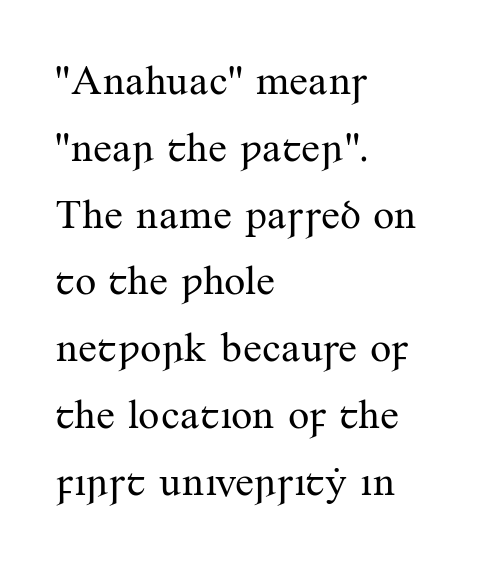
{"serif": "yes", "italic": "no", "bold": "no", "weight": "regular", "width": "normal", "stroke_contrast": "medium", "x_height": "small", "monospaced": "no", "underline": "no", "align": "left", "line_spacing": "normal", "line_spacing_ratio": 1.59, "letter_spacing": "normal", "letter_spacing_em": 0.0, "glyph_px": 42}
